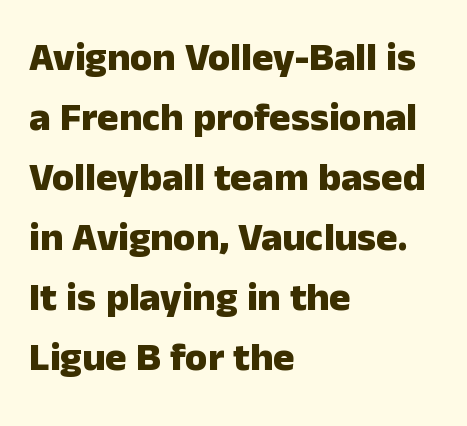
Q: Is the text bold? A: Yes.
Q: Is the text italic (slanted)? A: No, it is upright.
Q: Is the typeface a serif or a sans-serif typeface? A: Sans-serif.
Q: Is the text underlined? A: No.
Q: How is the paragraph aligned? A: Left-aligned.
Q: Is the spacing between letters normal or unusually wide? A: Normal.
Q: Is the spacing between lines tight, normal or loose? A: Normal.
Q: Width (condensed, normal, or wide)? A: Normal.
Q: Stroke contrast? A: Low.
Q: x-height? A: Medium.
Q: Monospaced? A: No.
